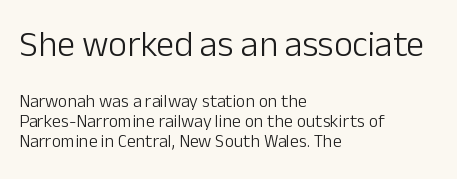
The image shows 36 px light sans-serif type, upright; set left-aligned, tight line spacing (1.11x), normal letter spacing, not underlined; the first (top) block is 2.0x larger; low stroke contrast and a medium x-height.
